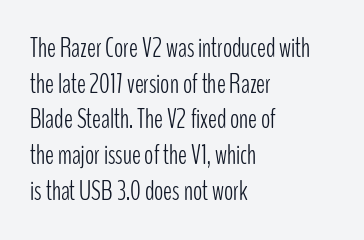
{"italic": "no", "bold": "no", "underline": "no", "align": "left", "line_spacing": "normal", "line_spacing_ratio": 1.32, "letter_spacing": "normal", "letter_spacing_em": 0.0, "glyph_px": 27}
